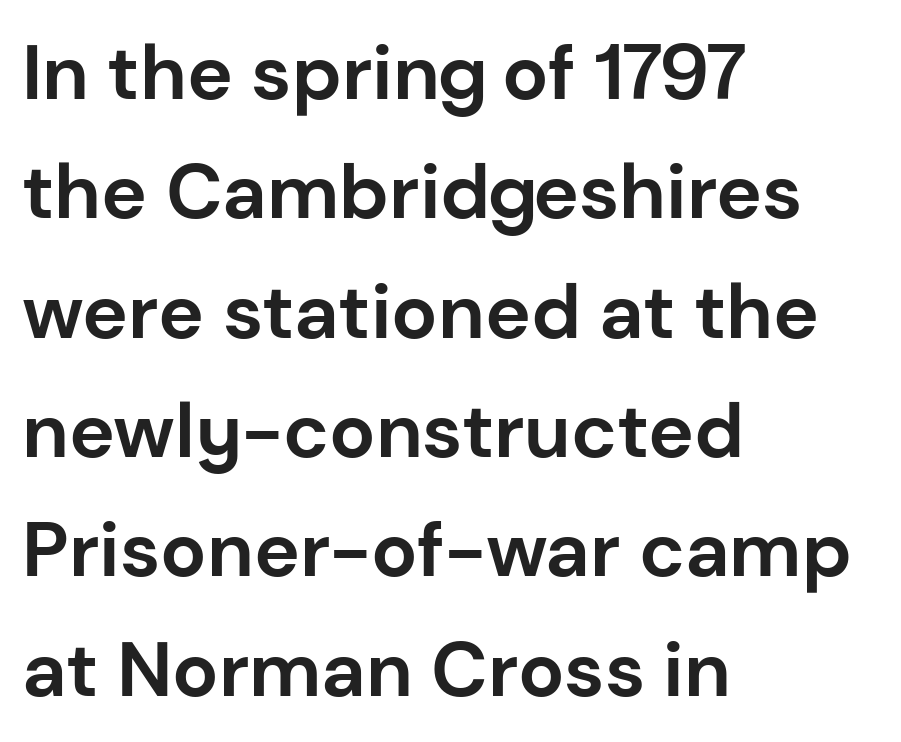
{"serif": "no", "italic": "no", "bold": "yes", "weight": "bold", "width": "normal", "stroke_contrast": "low", "x_height": "medium", "monospaced": "no", "underline": "no", "align": "left", "line_spacing": "normal", "line_spacing_ratio": 1.55, "letter_spacing": "normal", "letter_spacing_em": 0.0, "glyph_px": 77}
